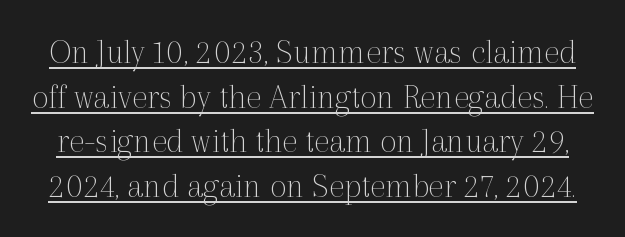
Q: Is the text bold? A: No.
Q: Is the text italic (slanted)? A: No, it is upright.
Q: Is the typeface a serif or a sans-serif typeface? A: Serif.
Q: Is the text underlined? A: Yes.
Q: Is the spacing between letters normal or unusually wide? A: Normal.
Q: Width (condensed, normal, or wide)? A: Normal.
Q: x-height? A: Medium.
Q: Monospaced? A: No.
